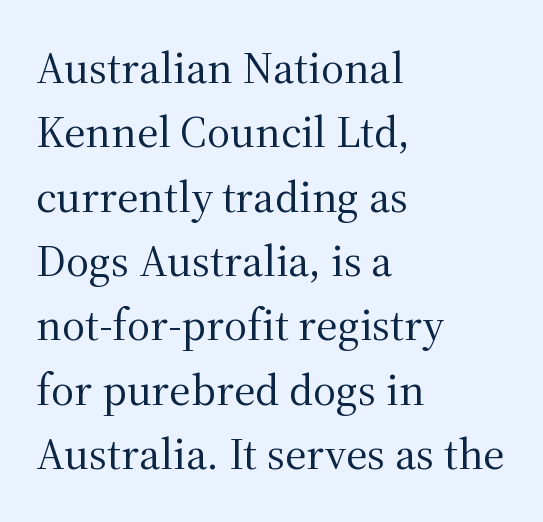
Q: Is the text bold? A: No.
Q: Is the text italic (slanted)? A: No, it is upright.
Q: Is the typeface a serif or a sans-serif typeface? A: Serif.
Q: Is the text underlined? A: No.
Q: How is the paragraph aligned? A: Left-aligned.
Q: Is the spacing between letters normal or unusually wide? A: Normal.
Q: Is the spacing between lines tight, normal or loose? A: Normal.
Q: Width (condensed, normal, or wide)? A: Normal.
Q: Stroke contrast? A: Medium.
Q: x-height? A: Medium.
Q: Monospaced? A: No.
